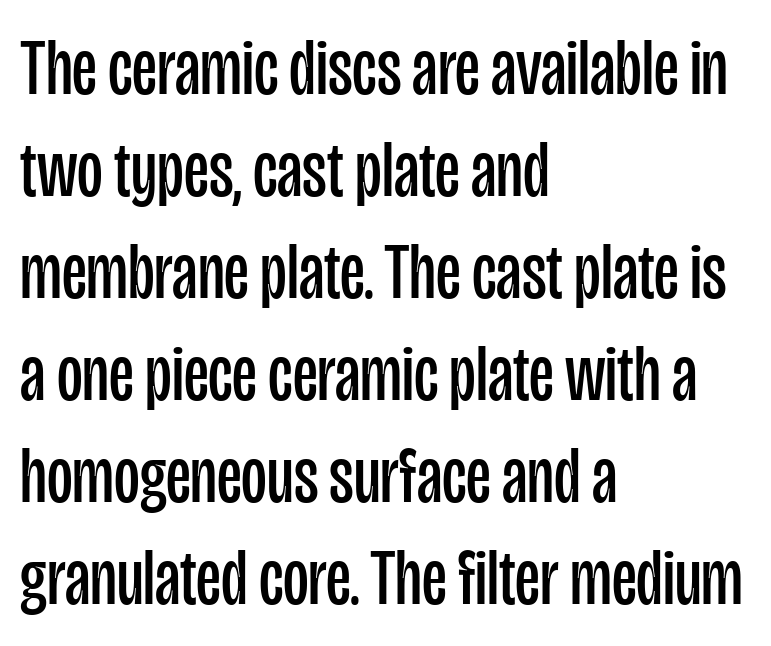
Q: Is the text bold? A: No.
Q: Is the text italic (slanted)? A: No, it is upright.
Q: Is the typeface a serif or a sans-serif typeface? A: Sans-serif.
Q: Is the text underlined? A: No.
Q: How is the paragraph aligned? A: Left-aligned.
Q: Is the spacing between letters normal or unusually wide? A: Normal.
Q: Is the spacing between lines tight, normal or loose? A: Normal.
Q: Width (condensed, normal, or wide)? A: Condensed.
Q: Stroke contrast? A: Low.
Q: x-height? A: Large.
Q: Monospaced? A: No.
